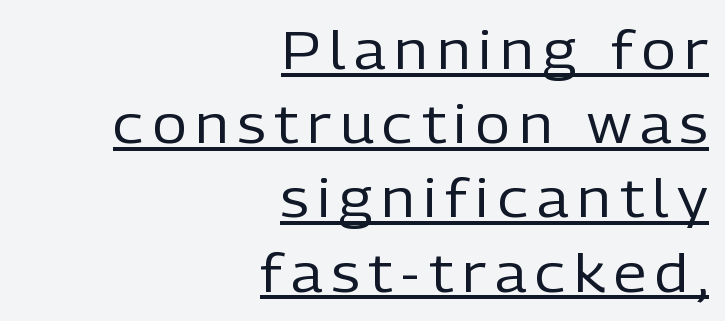
{"serif": "no", "italic": "no", "bold": "no", "weight": "regular", "width": "normal", "stroke_contrast": "low", "x_height": "medium", "monospaced": "no", "underline": "yes", "align": "right", "line_spacing": "normal", "line_spacing_ratio": 1.4, "glyph_px": 53}
